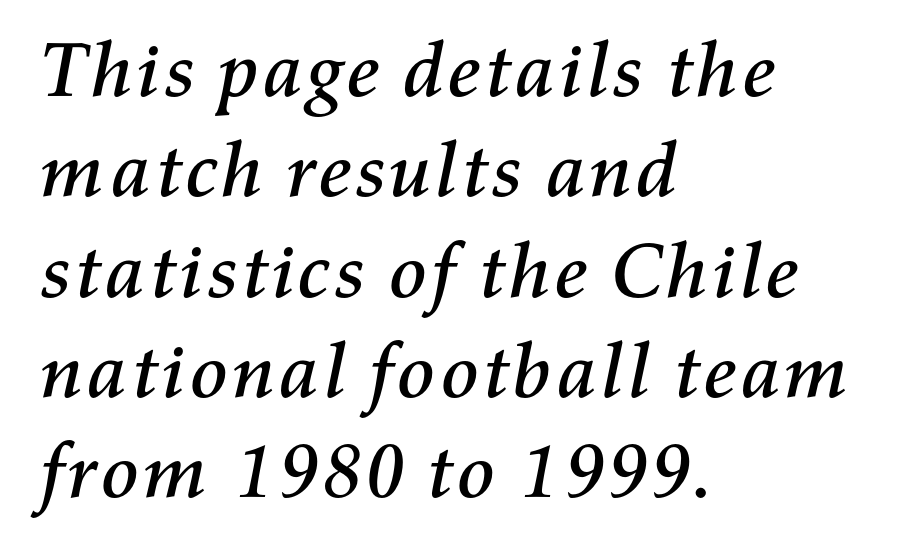
{"italic": "yes", "lean": "right", "slant_degrees": 11, "width": "normal", "stroke_contrast": "medium", "x_height": "medium", "monospaced": "no", "underline": "no", "align": "left", "line_spacing": "normal", "line_spacing_ratio": 1.27, "letter_spacing": "normal", "letter_spacing_em": 0.0, "glyph_px": 79}
